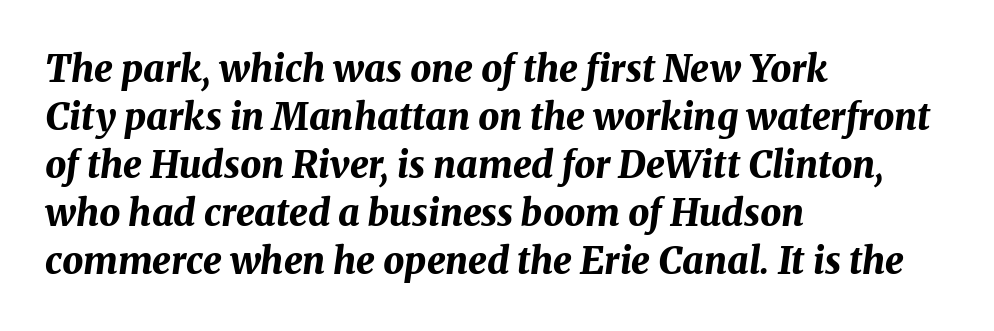
{"italic": "yes", "lean": "right", "slant_degrees": 8, "bold": "yes", "weight": "bold", "width": "normal", "stroke_contrast": "medium", "x_height": "medium", "monospaced": "no", "underline": "no", "align": "left", "line_spacing": "normal", "line_spacing_ratio": 1.3, "letter_spacing": "normal", "letter_spacing_em": 0.0, "glyph_px": 37}
